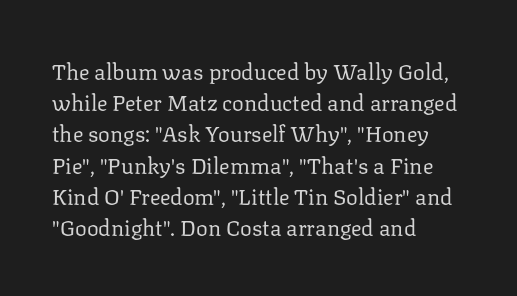
The image shows 22 px text type, upright; set left-aligned, normal line spacing (1.42x), normal letter spacing, not underlined.
